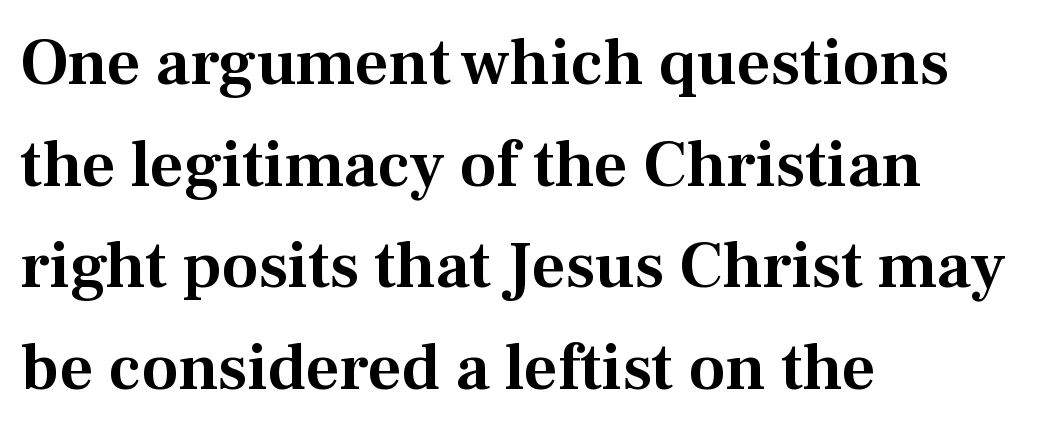
Descenders hang freely into open space. All the whitespace from short lines collects on the right. Students, note that the glyphs here touch the page at normal intervals. The font's upright variant was chosen for this text. Reading down the column, the eye jumps a familiar distance to each next line.
